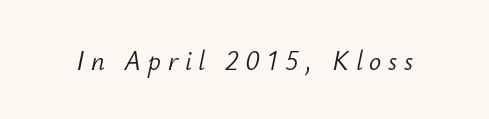
The image shows 27 px text type, italic (leaning right); set unusually wide letter spacing (+0.25 em), not underlined.
